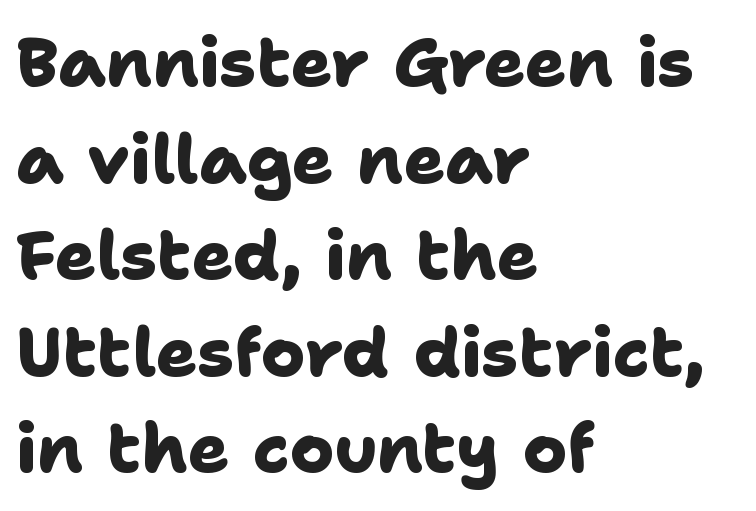
What's the leading like? Ordinary, nothing unusual. Look at the tracking — it's just the regular setting, nothing added. A full-strength bold gives these letters their thick strokes. The passage is arranged the way most books set body copy — flush left. The passage shown is not underscored anywhere.
